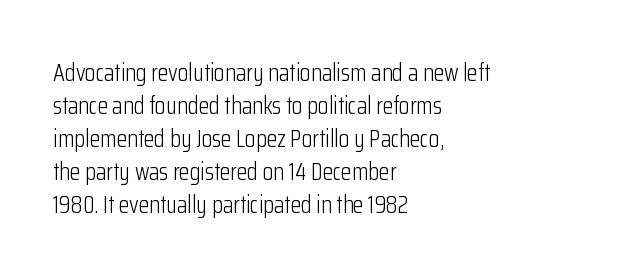
Horizontally, the lines are justified to the leading edge only. A roman cut, with each character standing at attention. The lines sit at an ordinary, default distance from one another. The font sits on the lighter half of the weight spectrum, regular included. Just letters on the line, the space beneath them empty. Standard letterfit; no display-style spreading of the glyphs.
